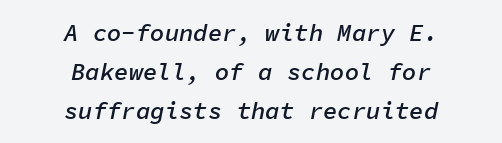
Is the block centered? Yes — each line is placed symmetrically about the middle. Posture: slanted. Is there much room between lines? A standard amount, neither cramped nor airy. Descender tails drop into unmarked territory. The strokes are fattened partway — semibold, not bold.
